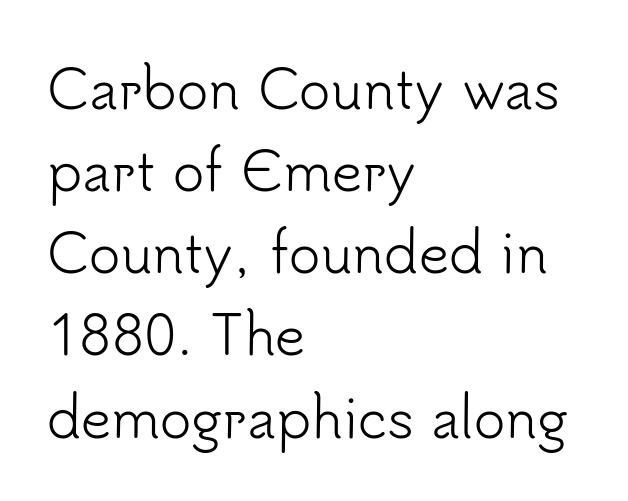
The image shows 53 px light sans-serif type, upright; set left-aligned, normal line spacing (1.55x), normal letter spacing, not underlined; low stroke contrast and a small x-height.
